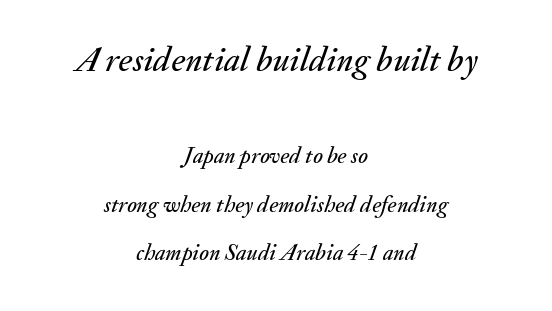
This sample trades compactness for vertical openness between lines. Looks like regular typesetting: each glyph gets only the width it needs. The foot of each line stays bare and open. Whoever set this made the first block the dominant, larger element. Reading down the block, each line starts at a different indent, mirrored at its end.
